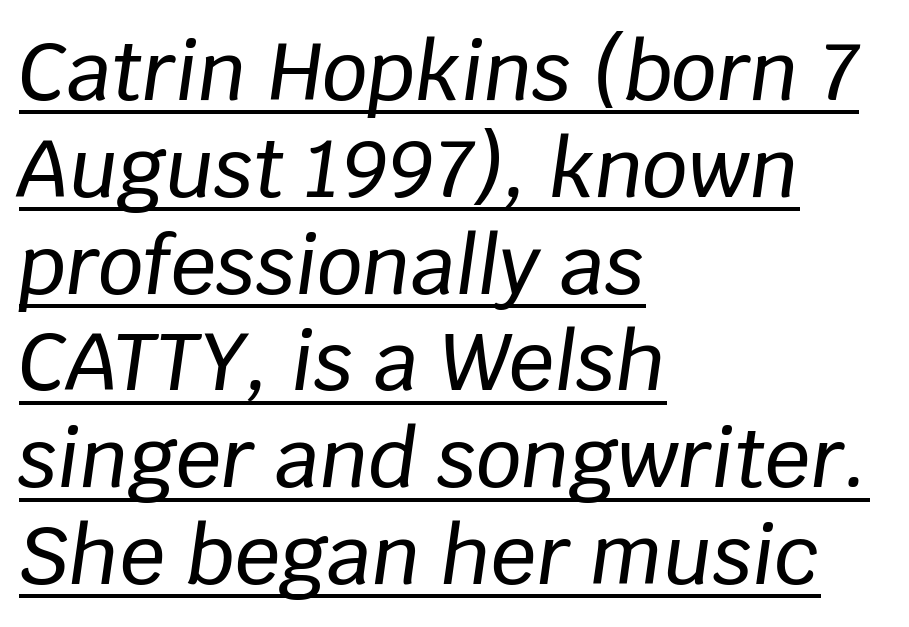
Q: Is the text italic (slanted)? A: Yes, it leans right by about 8 degrees.
Q: Is the text underlined? A: Yes.
Q: How is the paragraph aligned? A: Left-aligned.
Q: Is the spacing between letters normal or unusually wide? A: Normal.
Q: Width (condensed, normal, or wide)? A: Normal.
Q: Stroke contrast? A: Low.
Q: x-height? A: Large.
Q: Monospaced? A: No.
